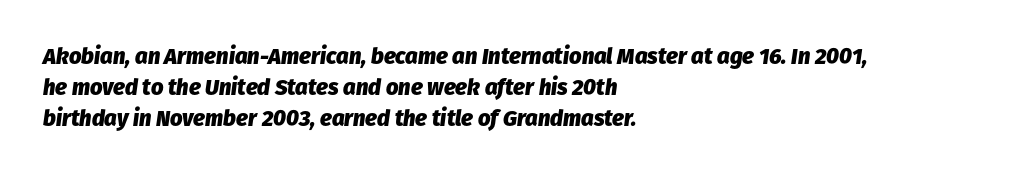
Q: Is the text bold? A: Yes.
Q: Is the text italic (slanted)? A: Yes, it leans right by about 8 degrees.
Q: Is the text underlined? A: No.
Q: How is the paragraph aligned? A: Left-aligned.
Q: Is the spacing between letters normal or unusually wide? A: Normal.
Q: Is the spacing between lines tight, normal or loose? A: Normal.
